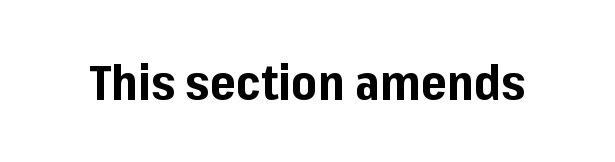
The image shows 49 px bold sans-serif type, upright; set normal letter spacing, not underlined; low stroke contrast and a medium x-height.
